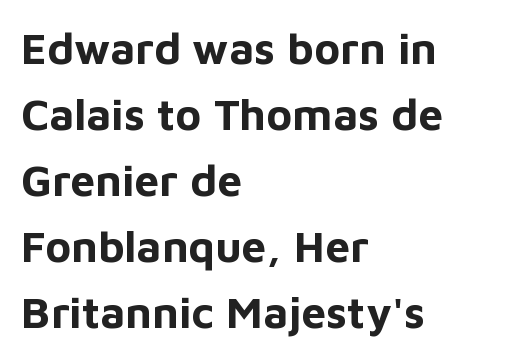
Q: Is the text bold? A: Yes.
Q: Is the text italic (slanted)? A: No, it is upright.
Q: Is the typeface a serif or a sans-serif typeface? A: Sans-serif.
Q: Is the text underlined? A: No.
Q: How is the paragraph aligned? A: Left-aligned.
Q: Is the spacing between letters normal or unusually wide? A: Normal.
Q: Is the spacing between lines tight, normal or loose? A: Normal.
Q: Width (condensed, normal, or wide)? A: Normal.
Q: Stroke contrast? A: Low.
Q: x-height? A: Medium.
Q: Monospaced? A: No.
